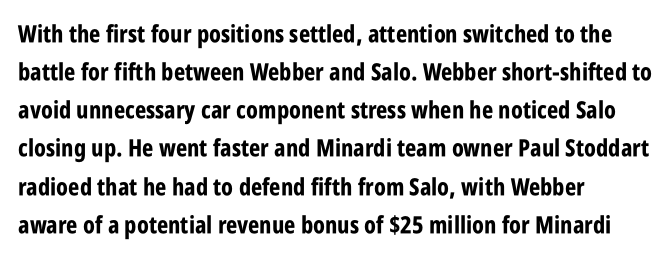
Any mark beneath the type? The region is blank. The letters stand upright; this is a roman face. The type is set solid horizontally, with unmodified tracking. Which margin do the lines hug? The left one — the right edge is uneven. The rendering uses a bold face; every stroke is thick and dark.
